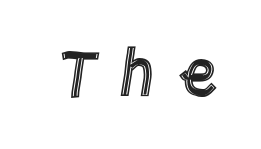
{"width": "condensed", "x_height": "large", "monospaced": "no", "underline": "no", "letter_spacing": "wide", "letter_spacing_em": 0.33, "glyph_px": 64}
